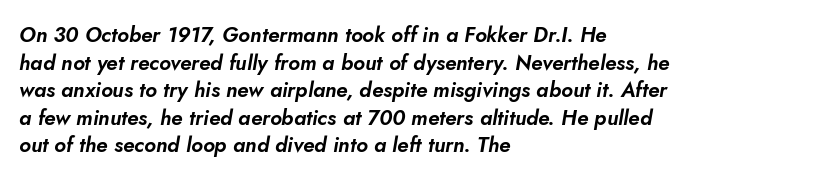
The image shows 21 px text type, italic (leaning right); set left-aligned, normal line spacing (1.31x), normal letter spacing, not underlined.
